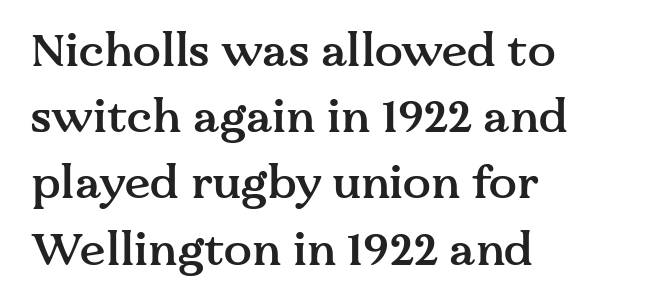
Is the letter spacing exaggerated? No — it looks like the ordinary default. Baseline-to-baseline distance is the conventional proportion of letter height. In terms of weight, the rendering is demibold, just under bold. Upright lettering throughout. The words here are not underlined. Teacher's note: observe the even left margin — that is flush-left alignment.
